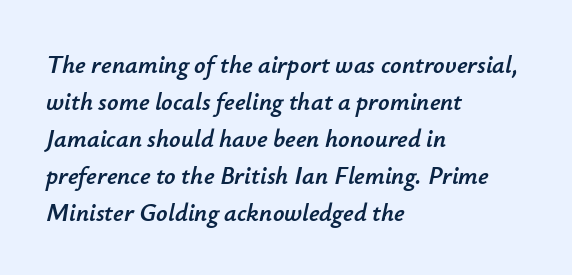
Q: Is the text italic (slanted)? A: Yes, it leans right by about 12 degrees.
Q: Is the text underlined? A: No.
Q: How is the paragraph aligned? A: Left-aligned.
Q: Is the spacing between letters normal or unusually wide? A: Normal.
Q: Is the spacing between lines tight, normal or loose? A: Normal.
